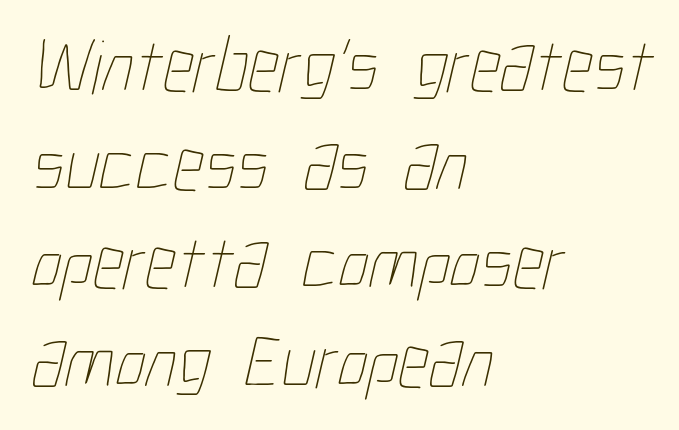
The face used here is proportionally spaced, like ordinary book or web type. Caption: face not bold, strokes unweighted. You could call the tracking neutral — neither tight nor loose. If you measured baseline to baseline, you'd find a middling distance.
